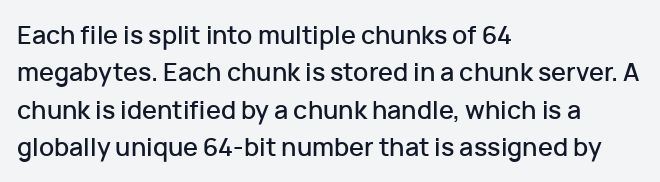
The rendering anchors every line to the left-hand side. The vertical gap from one line to the next is medium. The letterforms sit shoulder to shoulder at normal distance. Lines of text with bare space underneath. This is roman type, the default non-slanted kind.
